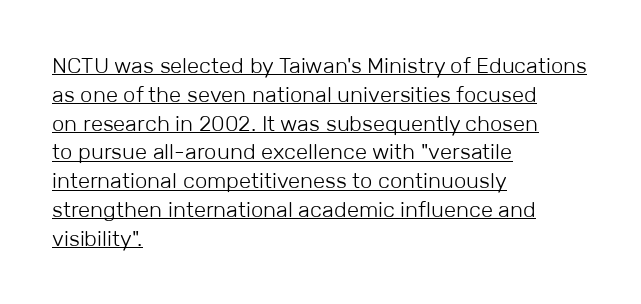
The image shows 22 px text type, upright; set left-aligned, normal line spacing (1.31x), normal letter spacing, underlined.
